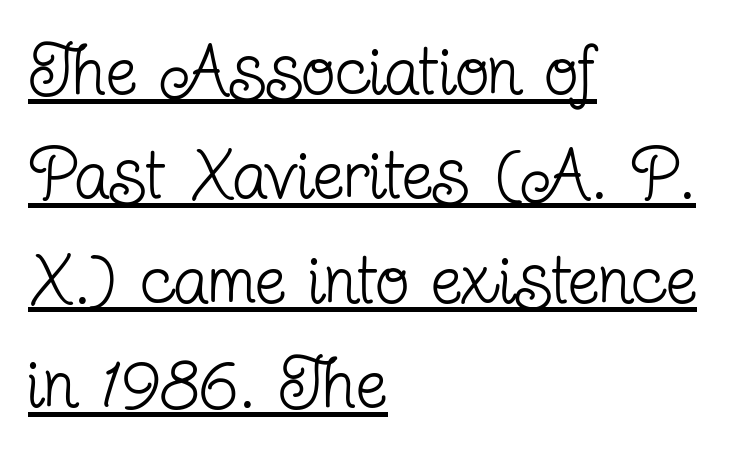
{"serif": "yes", "italic": "no", "bold": "no", "weight": "regular", "width": "condensed", "stroke_contrast": "low", "x_height": "medium", "monospaced": "no", "underline": "yes", "align": "left", "line_spacing": "normal", "line_spacing_ratio": 1.49, "letter_spacing": "normal", "letter_spacing_em": 0.0, "glyph_px": 70}
